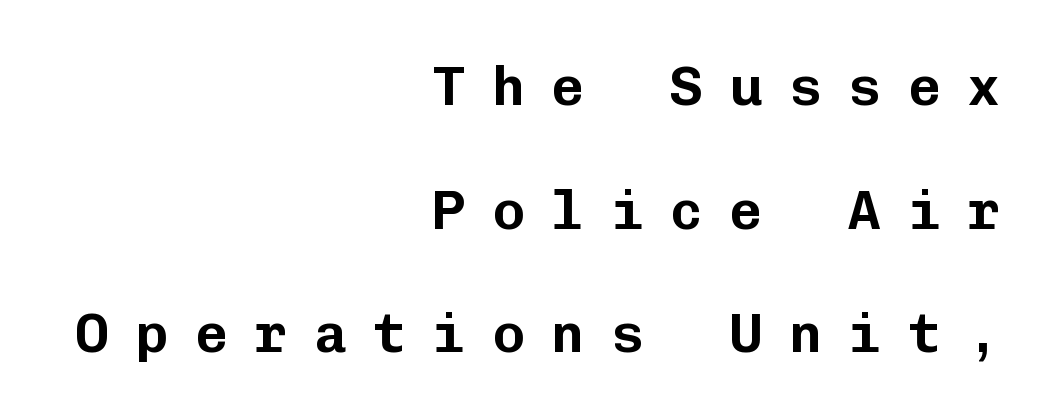
The image shows 55 px sans-serif type, upright, monospaced; set right-aligned, loose line spacing (2.25x), unusually wide letter spacing (+0.48 em), not underlined; low stroke contrast and a medium x-height.
